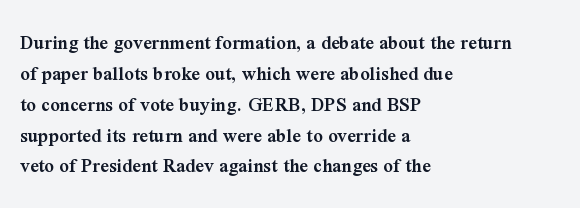
{"italic": "no", "bold": "semi", "underline": "no", "align": "left", "line_spacing": "normal", "line_spacing_ratio": 1.47, "letter_spacing": "normal", "letter_spacing_em": 0.0, "glyph_px": 21}
